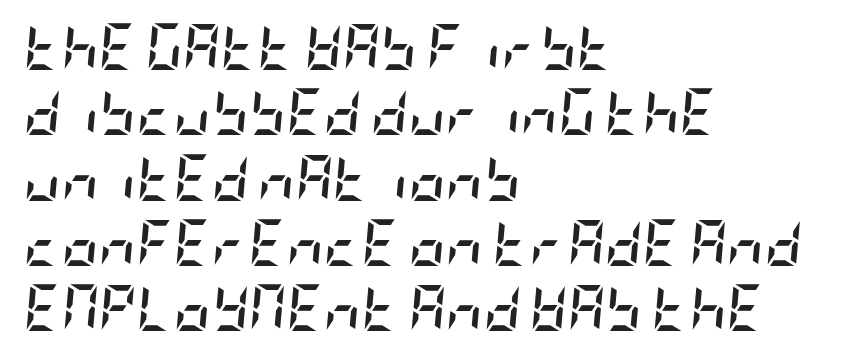
{"italic": "yes", "lean": "right", "slant_degrees": 5, "bold": "yes", "weight": "semibold", "width": "condensed", "stroke_contrast": "low", "x_height": "large", "underline": "no", "align": "left", "line_spacing": "normal", "line_spacing_ratio": 1.42, "letter_spacing": "normal", "letter_spacing_em": 0.0, "glyph_px": 46}
